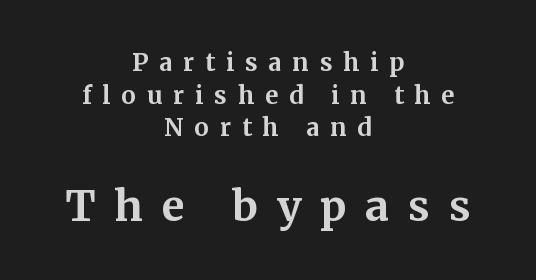
This sample uses a serif face. Does the lettering tilt? It doesn't — this is upright. Has an underline been added? It has not. The later block is typeset at a bigger size than the earlier block. Regarding leading, the lines here are spaced in the standard way.
